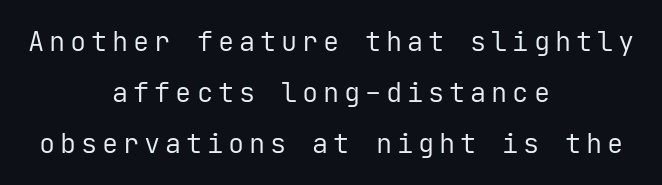
{"italic": "no", "bold": "no", "underline": "no", "align": "center", "line_spacing_ratio": 1.88, "glyph_px": 27}
